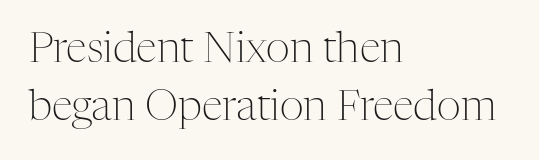
{"serif": "yes", "italic": "no", "bold": "no", "weight": "light", "width": "normal", "stroke_contrast": "medium", "x_height": "medium", "monospaced": "no", "underline": "no", "align": "left", "line_spacing": "normal", "line_spacing_ratio": 1.39, "letter_spacing": "normal", "letter_spacing_em": 0.0, "glyph_px": 42}
